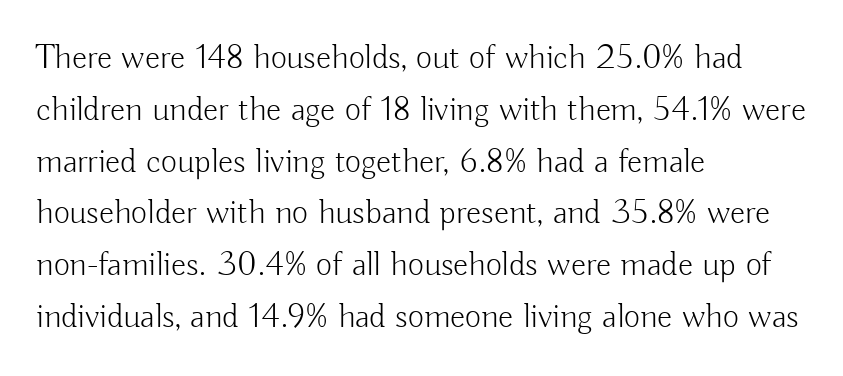
The image shows 35 px light sans-serif type, upright; set left-aligned, normal line spacing (1.48x), normal letter spacing, not underlined; low stroke contrast and a small x-height.
